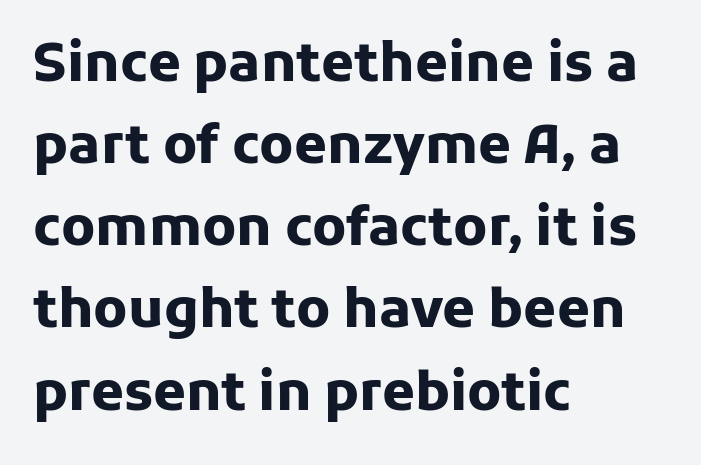
Q: Is the text bold? A: Yes.
Q: Is the text italic (slanted)? A: No, it is upright.
Q: Is the typeface a serif or a sans-serif typeface? A: Sans-serif.
Q: Is the text underlined? A: No.
Q: How is the paragraph aligned? A: Left-aligned.
Q: Is the spacing between letters normal or unusually wide? A: Normal.
Q: Is the spacing between lines tight, normal or loose? A: Normal.
Q: Width (condensed, normal, or wide)? A: Normal.
Q: Stroke contrast? A: Low.
Q: x-height? A: Medium.
Q: Monospaced? A: No.
